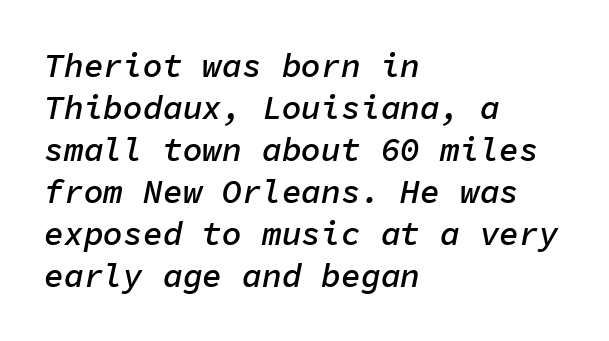
{"italic": "yes", "lean": "right", "slant_degrees": 11, "bold": "semi", "weight": "semibold", "width": "normal", "stroke_contrast": "low", "x_height": "medium", "monospaced": "yes", "underline": "no", "align": "left", "line_spacing": "normal", "line_spacing_ratio": 1.27, "letter_spacing": "normal", "letter_spacing_em": 0.0, "glyph_px": 33}
